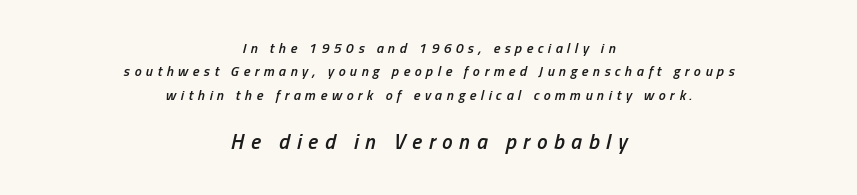
{"italic": "yes", "lean": "right", "slant_degrees": 13, "bold": "semi", "underline": "no", "align": "center", "line_spacing": "normal", "line_spacing_ratio": 1.67, "letter_spacing": "wide", "letter_spacing_em": 0.32, "larger_block": "second", "size_ratio": 1.5, "glyph_px": 21}
